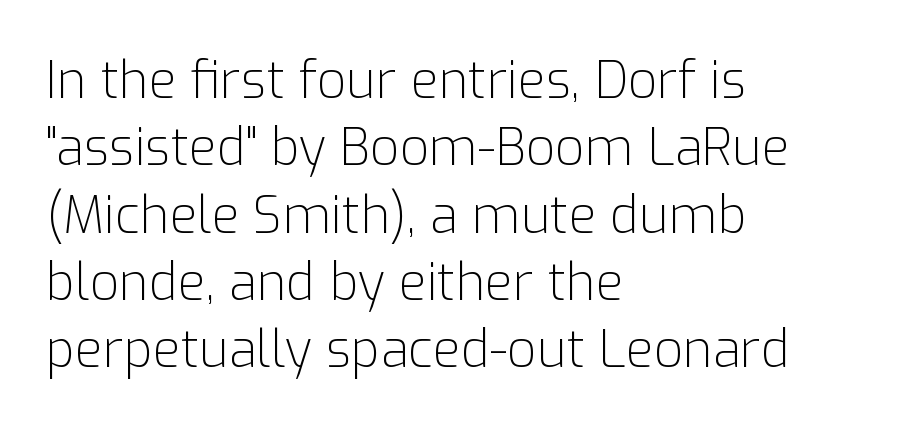
The rendering uses natural spacing where letterforms have individual widths. Decoration check: the copy has no underline. Every stem runs plumb, perpendicular to the baseline. In terms of letterspacing, this is plain default setting. Regarding serifs, this sample does without them. Honestly, the row spacing looks completely unremarkable.
